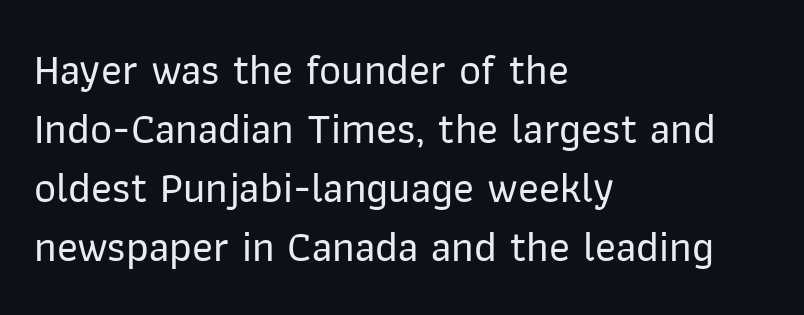
{"serif": "no", "italic": "no", "width": "normal", "stroke_contrast": "low", "x_height": "medium", "monospaced": "no", "underline": "no", "align": "left", "line_spacing": "normal", "line_spacing_ratio": 1.37, "letter_spacing": "normal", "letter_spacing_em": 0.0, "glyph_px": 43}
